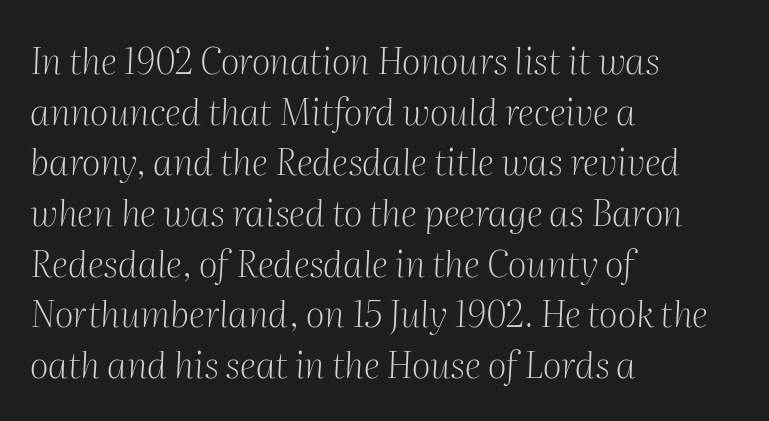
Q: Is the text bold? A: No.
Q: Is the text italic (slanted)? A: Yes, it leans right by about 2 degrees.
Q: Is the typeface a serif or a sans-serif typeface? A: Serif.
Q: Is the text underlined? A: No.
Q: How is the paragraph aligned? A: Left-aligned.
Q: Is the spacing between letters normal or unusually wide? A: Normal.
Q: Is the spacing between lines tight, normal or loose? A: Normal.
Q: Width (condensed, normal, or wide)? A: Normal.
Q: Stroke contrast? A: Medium.
Q: x-height? A: Medium.
Q: Monospaced? A: No.
